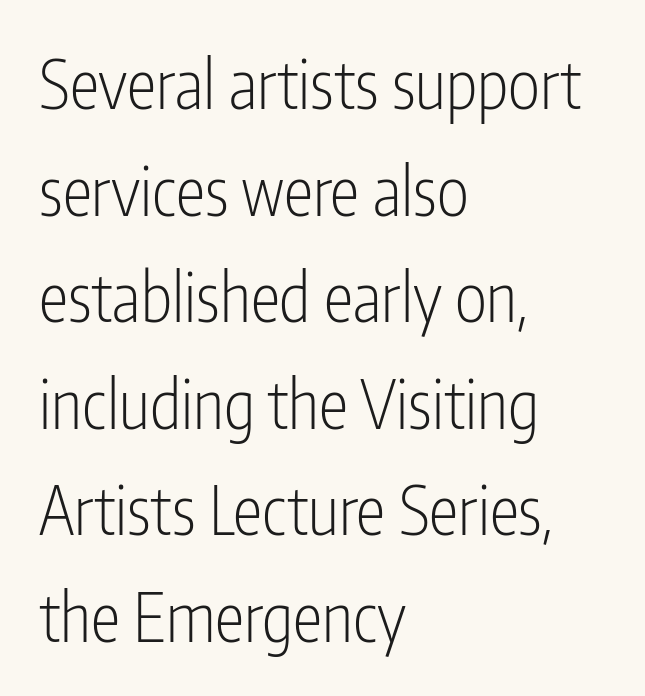
{"serif": "no", "italic": "no", "bold": "no", "weight": "light", "width": "condensed", "stroke_contrast": "low", "x_height": "medium", "monospaced": "no", "underline": "no", "align": "left", "line_spacing": "normal", "line_spacing_ratio": 1.59, "letter_spacing": "normal", "letter_spacing_em": 0.0, "glyph_px": 67}
